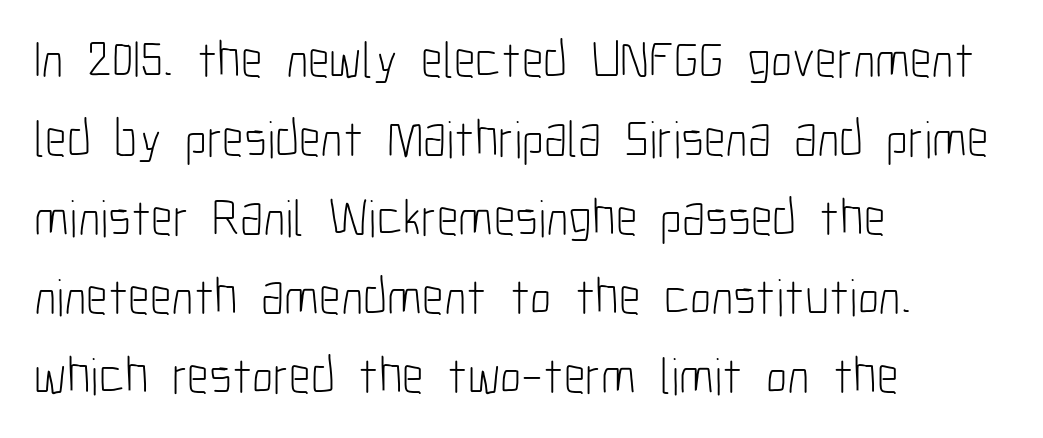
The image shows 52 px light, condensed sans-serif type, upright; set left-aligned, normal line spacing (1.52x), normal letter spacing, not underlined; low stroke contrast and a medium x-height.
